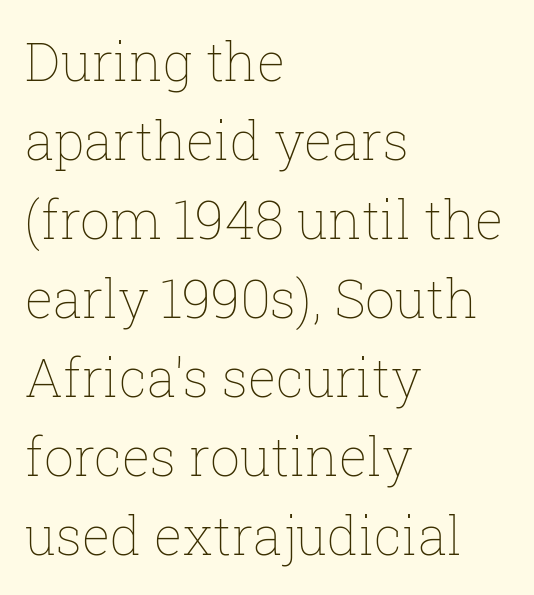
{"italic": "no", "bold": "no", "weight": "thin", "width": "normal", "stroke_contrast": "low", "x_height": "medium", "monospaced": "no", "underline": "no", "align": "left", "line_spacing": "normal", "line_spacing_ratio": 1.49, "letter_spacing": "normal", "letter_spacing_em": 0.0, "glyph_px": 53}
